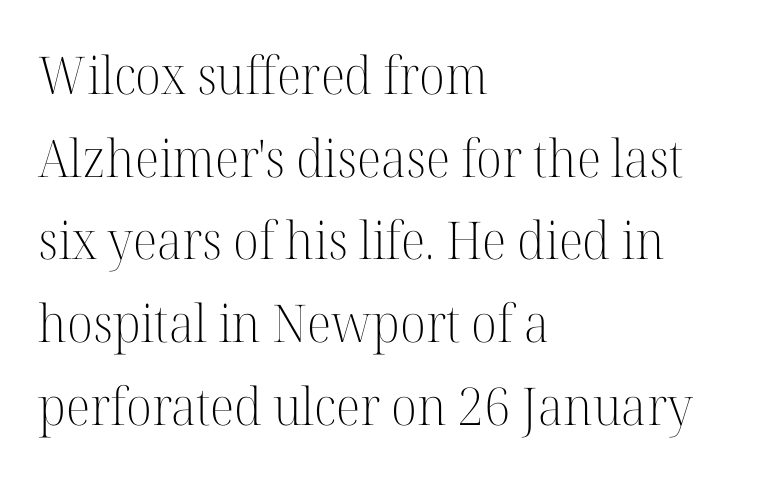
{"serif": "yes", "italic": "no", "bold": "no", "weight": "light", "width": "normal", "stroke_contrast": "high", "x_height": "medium", "monospaced": "no", "underline": "no", "align": "left", "line_spacing": "normal", "line_spacing_ratio": 1.59, "letter_spacing": "normal", "letter_spacing_em": 0.0, "glyph_px": 52}
